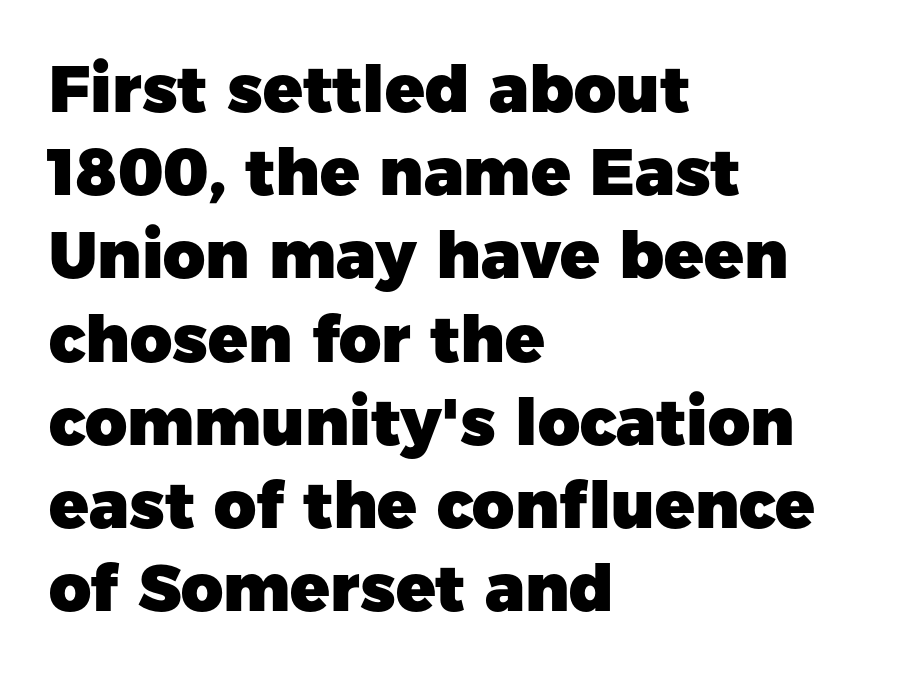
Students, this is bold: see how much ink each stroke carries. Each letter's strokes conclude bluntly, with no projecting serifs. Italic? Not at all — the glyphs are vertical. The rag falls on the right side of this text block. Each row of text sits above clean, open space. Short note: letters normally spaced.
